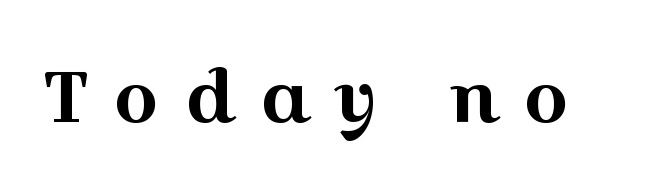
{"serif": "yes", "italic": "no", "width": "wide", "x_height": "medium", "monospaced": "no", "underline": "no", "letter_spacing": "wide", "letter_spacing_em": 0.33, "glyph_px": 72}
